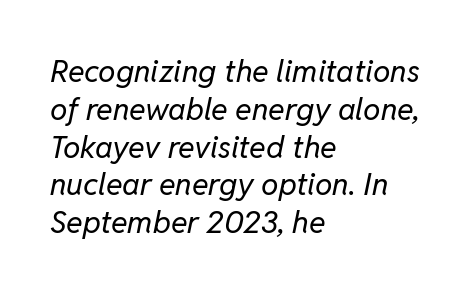
Q: Is the text bold? A: No.
Q: Is the text italic (slanted)? A: Yes, it leans right by about 11 degrees.
Q: Is the text underlined? A: No.
Q: How is the paragraph aligned? A: Left-aligned.
Q: Is the spacing between letters normal or unusually wide? A: Normal.
Q: Width (condensed, normal, or wide)? A: Normal.
Q: Stroke contrast? A: Low.
Q: x-height? A: Medium.
Q: Monospaced? A: No.
